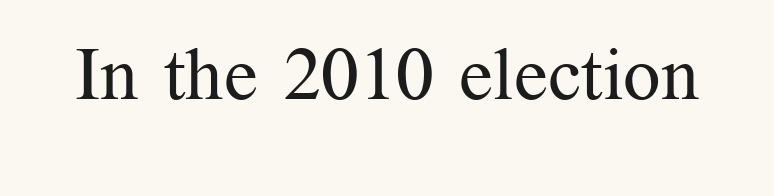
The face used here is proportionally spaced, like ordinary book or web type. You can tell from the footed stems that serif type was used. Letters have the restrained weight of plain body copy at most. Lines of text with bare space underneath. Look at the tracking — it's just the regular setting, nothing added.
